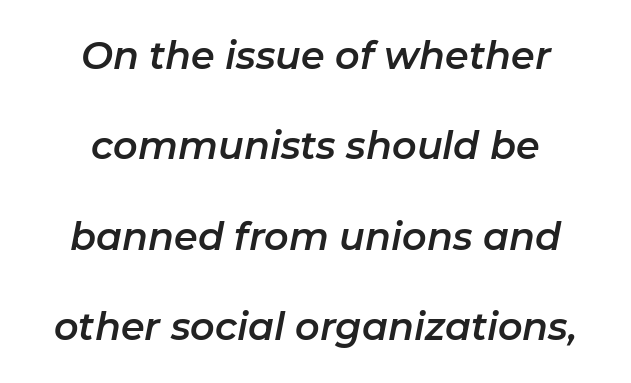
The image shows 38 px text type, italic (leaning right); set centered, loose line spacing (2.38x), normal letter spacing, not underlined; low stroke contrast and a medium x-height.
